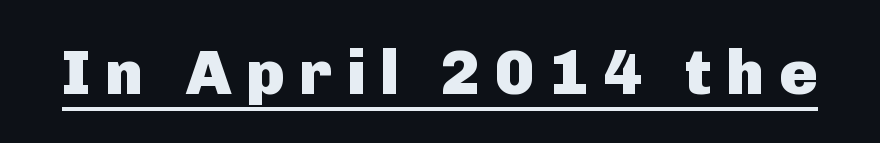
Q: Is the text bold? A: Yes.
Q: Is the text italic (slanted)? A: No, it is upright.
Q: Is the typeface a serif or a sans-serif typeface? A: Sans-serif.
Q: Is the text underlined? A: Yes.
Q: Is the spacing between letters normal or unusually wide? A: Unusually wide.
Q: Width (condensed, normal, or wide)? A: Normal.
Q: Stroke contrast? A: Low.
Q: x-height? A: Medium.
Q: Monospaced? A: No.
